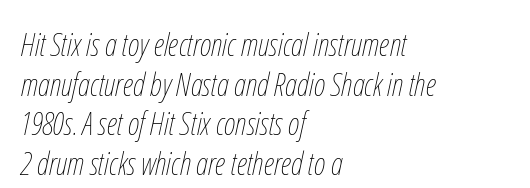
The image shows 32 px thin, condensed type, italic (leaning right); set left-aligned, line spacing 1.24x, normal letter spacing, not underlined; low stroke contrast and a medium x-height.
